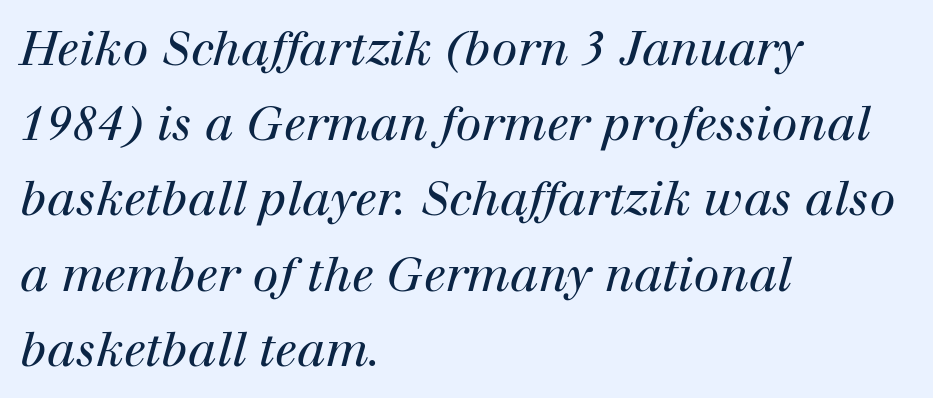
Q: Is the text bold? A: No.
Q: Is the text italic (slanted)? A: Yes, it leans right by about 12 degrees.
Q: Is the typeface a serif or a sans-serif typeface? A: Serif.
Q: Is the text underlined? A: No.
Q: How is the paragraph aligned? A: Left-aligned.
Q: Is the spacing between letters normal or unusually wide? A: Normal.
Q: Is the spacing between lines tight, normal or loose? A: Normal.
Q: Width (condensed, normal, or wide)? A: Normal.
Q: Stroke contrast? A: High.
Q: x-height? A: Medium.
Q: Monospaced? A: No.
